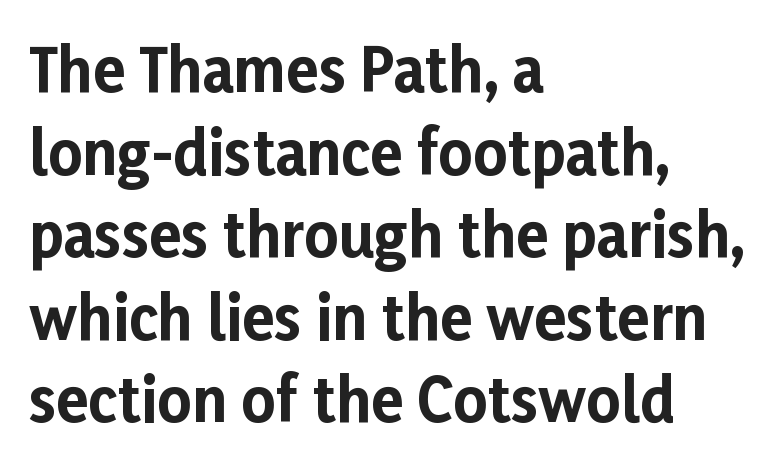
Character widths vary here, with narrow letters taking less room than wide ones. Ascenders rise straight up at ninety degrees. Honestly, the row spacing looks completely unremarkable. The strip under each line holds only bare page. Leftover space on each line is placed entirely after the last word. Is the type bold? Yes — the strokes are clearly thick and heavy.
